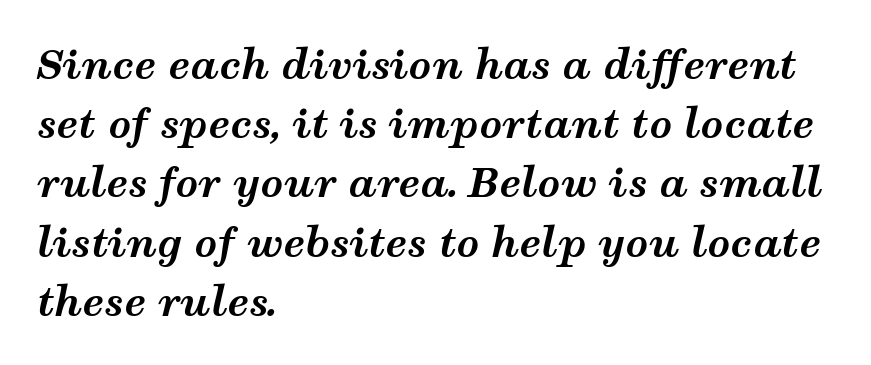
The image shows 40 px bold, wide type, italic (leaning right); set left-aligned, normal line spacing (1.48x), normal letter spacing, not underlined; medium stroke contrast and a medium x-height.
